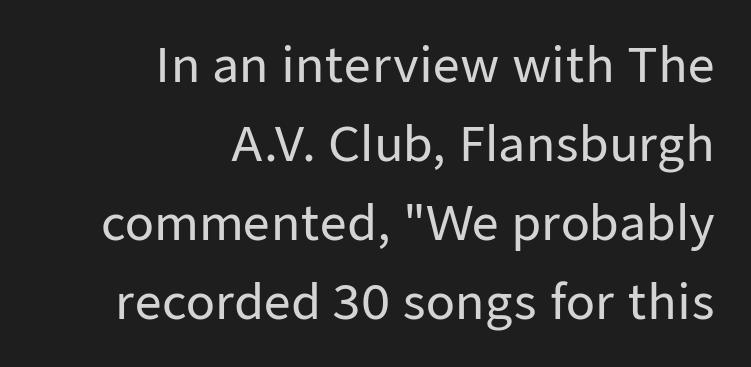
Q: Is the text italic (slanted)? A: No, it is upright.
Q: Is the typeface a serif or a sans-serif typeface? A: Sans-serif.
Q: Is the text underlined? A: No.
Q: How is the paragraph aligned? A: Right-aligned.
Q: Is the spacing between letters normal or unusually wide? A: Normal.
Q: Is the spacing between lines tight, normal or loose? A: Normal.
Q: Width (condensed, normal, or wide)? A: Normal.
Q: Stroke contrast? A: Low.
Q: x-height? A: Medium.
Q: Monospaced? A: No.
